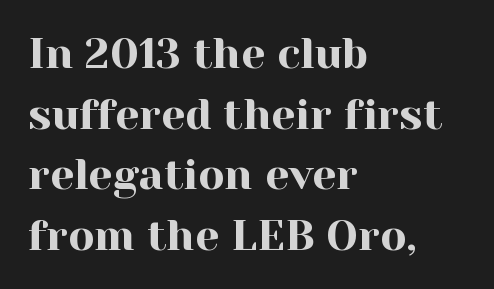
Q: Is the text italic (slanted)? A: No, it is upright.
Q: Is the typeface a serif or a sans-serif typeface? A: Serif.
Q: Is the text underlined? A: No.
Q: How is the paragraph aligned? A: Left-aligned.
Q: Is the spacing between letters normal or unusually wide? A: Normal.
Q: Is the spacing between lines tight, normal or loose? A: Normal.
Q: Width (condensed, normal, or wide)? A: Normal.
Q: x-height? A: Medium.
Q: Monospaced? A: No.
